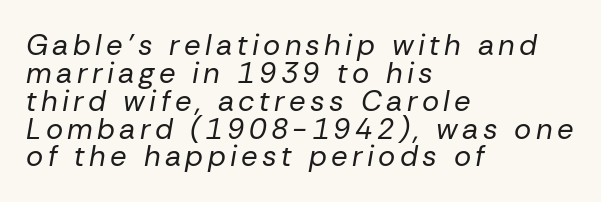
The image shows 29 px regular-weight type, italic (leaning right); set left-aligned, tight line spacing (0.96x), not underlined; low stroke contrast and a medium x-height.
